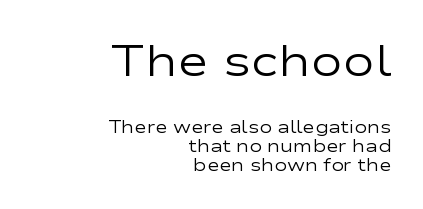
Here the designer chose a conventional face with non-uniform glyph widths. This sample uses plain, unmodified letter spacing. The lines are packed closely together with very little leading. On a weight scale, this lands at 450 or below. Unmarked baselines from the first word to the last. All the whitespace from short lines collects on the left.
